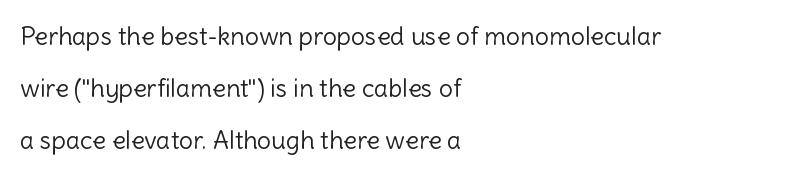
Q: Is the text bold? A: No.
Q: Is the text italic (slanted)? A: No, it is upright.
Q: Is the text underlined? A: No.
Q: How is the paragraph aligned? A: Left-aligned.
Q: Is the spacing between letters normal or unusually wide? A: Normal.
Q: Is the spacing between lines tight, normal or loose? A: Loose.
